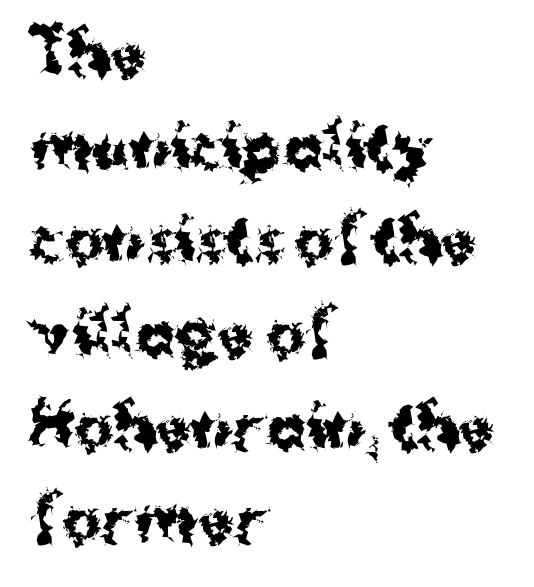
The image shows 59 px bold sans-serif type, upright; set left-aligned, normal line spacing (1.58x), normal letter spacing, not underlined; medium stroke contrast and a medium x-height.
